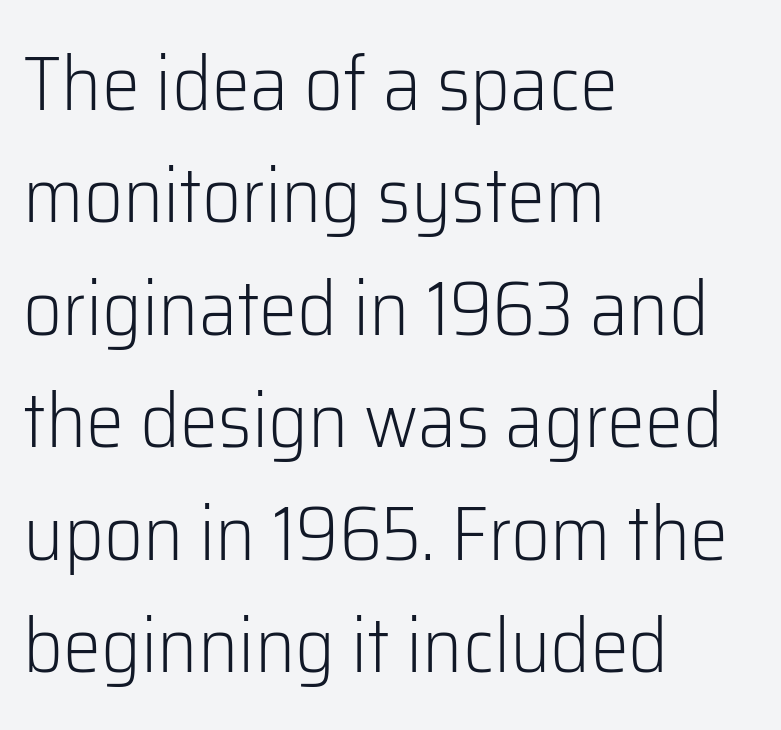
Q: Is the text bold? A: No.
Q: Is the text italic (slanted)? A: No, it is upright.
Q: Is the typeface a serif or a sans-serif typeface? A: Sans-serif.
Q: Is the text underlined? A: No.
Q: How is the paragraph aligned? A: Left-aligned.
Q: Is the spacing between letters normal or unusually wide? A: Normal.
Q: Is the spacing between lines tight, normal or loose? A: Normal.
Q: Width (condensed, normal, or wide)? A: Normal.
Q: Stroke contrast? A: Low.
Q: x-height? A: Medium.
Q: Monospaced? A: No.
